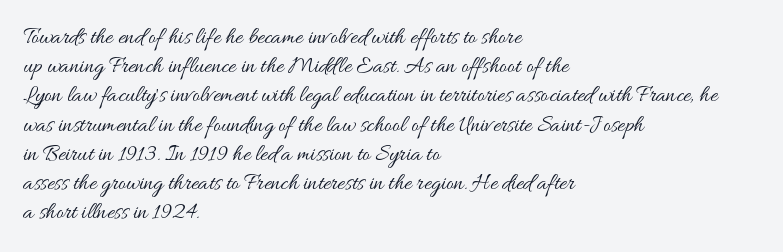
{"bold": "no", "underline": "no", "align": "left", "line_spacing": "normal", "line_spacing_ratio": 1.27, "letter_spacing": "normal", "letter_spacing_em": 0.0, "glyph_px": 23}
